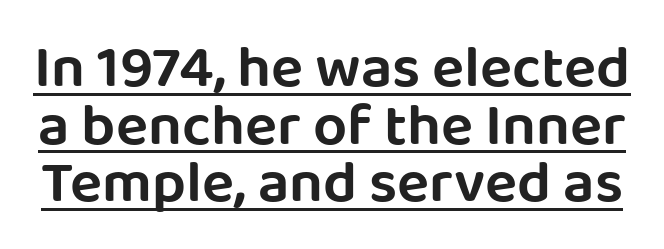
Q: Is the text italic (slanted)? A: No, it is upright.
Q: Is the typeface a serif or a sans-serif typeface? A: Sans-serif.
Q: Is the text underlined? A: Yes.
Q: Is the spacing between letters normal or unusually wide? A: Normal.
Q: Is the spacing between lines tight, normal or loose? A: Tight.
Q: Width (condensed, normal, or wide)? A: Normal.
Q: Stroke contrast? A: Low.
Q: x-height? A: Large.
Q: Monospaced? A: No.
